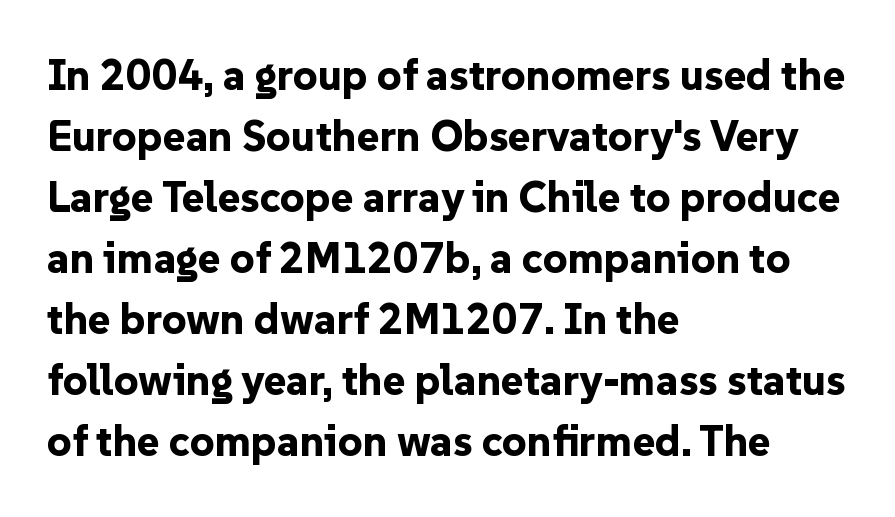
The image shows 43 px bold sans-serif type, upright; set left-aligned, normal line spacing (1.42x), normal letter spacing, not underlined; low stroke contrast and a medium x-height.
